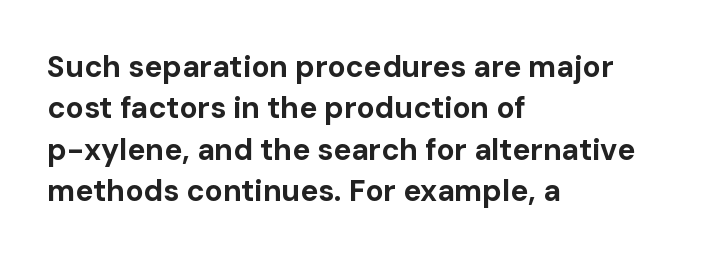
A full-strength bold gives these letters their thick strokes. Caption: standard tracking, unaltered. Every stem runs plumb, perpendicular to the baseline. The space beneath each line is pristine and unruled.
